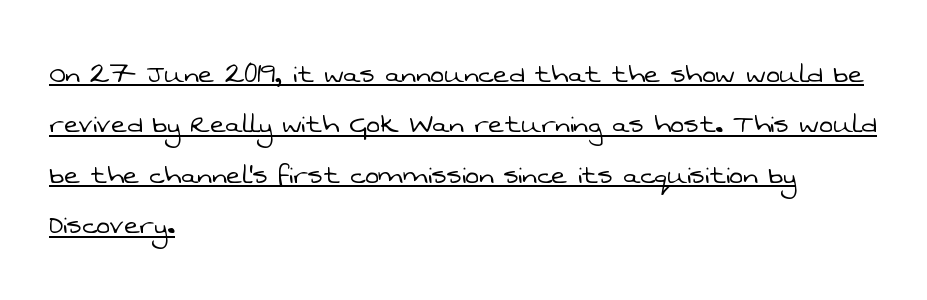
The line texture is even and compact thanks to regular tracking. Examine the stroke ends and you'll find no serifs. The rendering uses natural spacing where letterforms have individual widths. Looks like someone drew a line under every word here.
